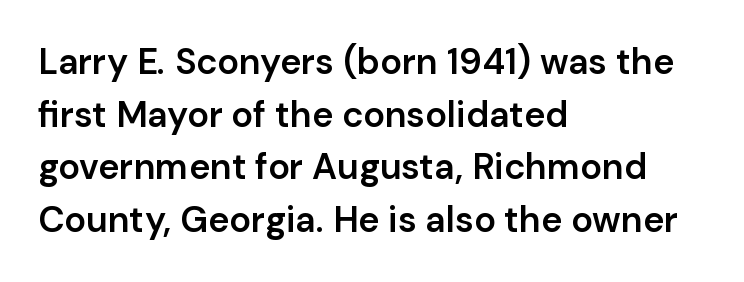
The image shows 36 px semibold sans-serif type, upright; set left-aligned, normal line spacing (1.46x), normal letter spacing, not underlined; low stroke contrast and a medium x-height.
